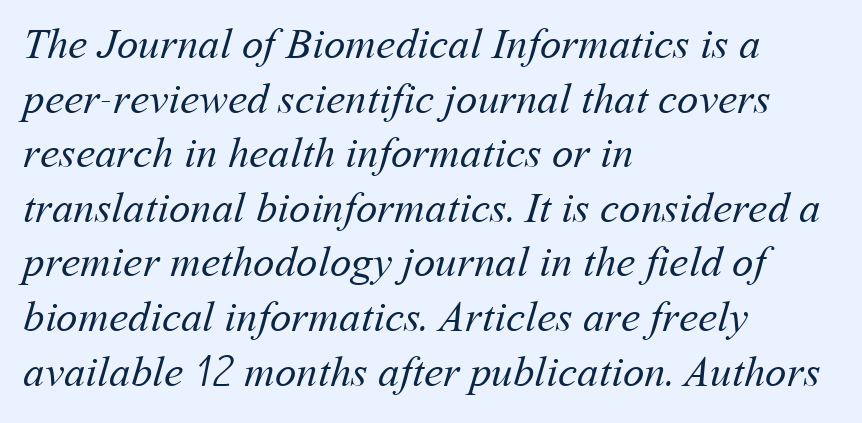
Q: Is the text bold? A: No.
Q: Is the text underlined? A: No.
Q: How is the paragraph aligned? A: Left-aligned.
Q: Is the spacing between letters normal or unusually wide? A: Normal.
Q: Is the spacing between lines tight, normal or loose? A: Normal.
Q: Width (condensed, normal, or wide)? A: Normal.
Q: Stroke contrast? A: Medium.
Q: x-height? A: Medium.
Q: Monospaced? A: No.
